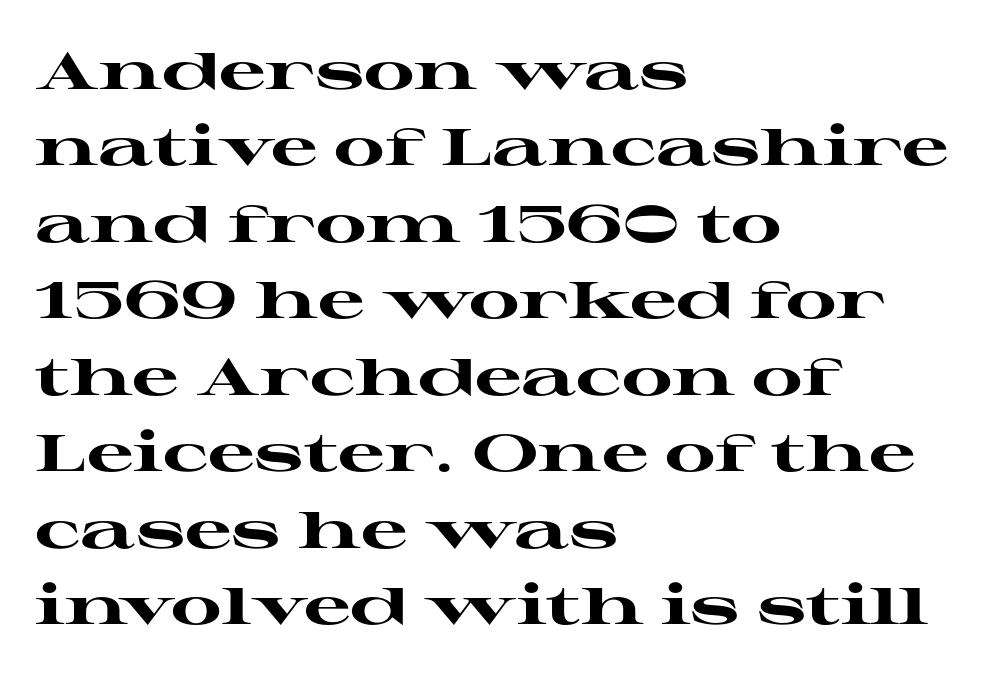
The image shows 52 px heavy, wide serif type, upright; set left-aligned, normal line spacing (1.47x), normal letter spacing, not underlined; high stroke contrast and a medium x-height.
